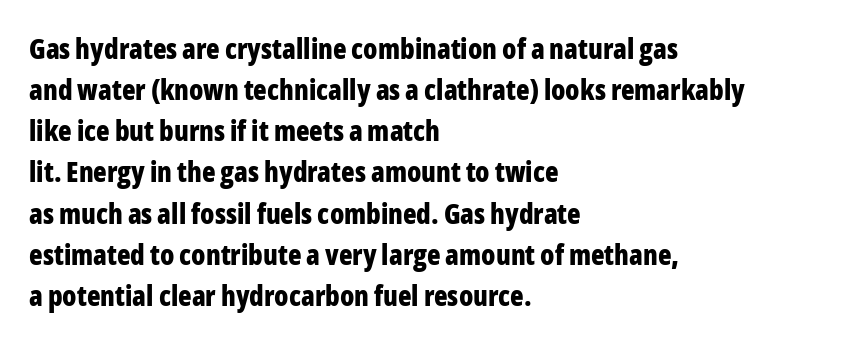
The image shows 28 px bold, condensed sans-serif type, upright; set left-aligned, normal line spacing (1.47x), normal letter spacing, not underlined; low stroke contrast and a medium x-height.
